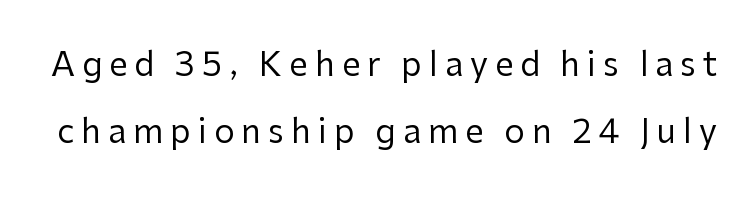
Q: Is the text bold? A: No.
Q: Is the text italic (slanted)? A: No, it is upright.
Q: Is the typeface a serif or a sans-serif typeface? A: Sans-serif.
Q: Is the text underlined? A: No.
Q: Is the spacing between letters normal or unusually wide? A: Unusually wide.
Q: Is the spacing between lines tight, normal or loose? A: Loose.
Q: Width (condensed, normal, or wide)? A: Normal.
Q: Stroke contrast? A: Low.
Q: x-height? A: Medium.
Q: Monospaced? A: No.
